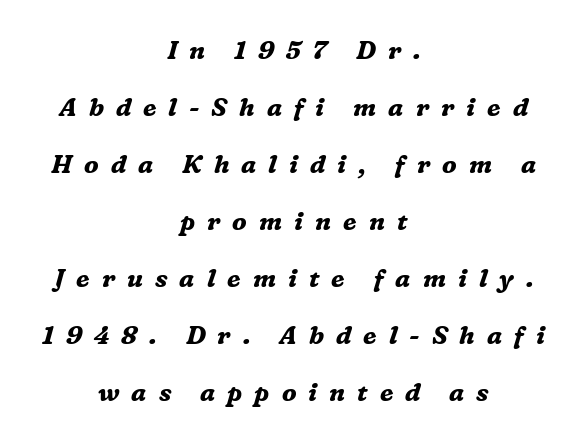
{"italic": "yes", "lean": "right", "slant_degrees": 16, "bold": "yes", "underline": "no", "align": "center", "line_spacing": "loose", "line_spacing_ratio": 2.28, "letter_spacing": "wide", "letter_spacing_em": 0.48, "glyph_px": 25}
